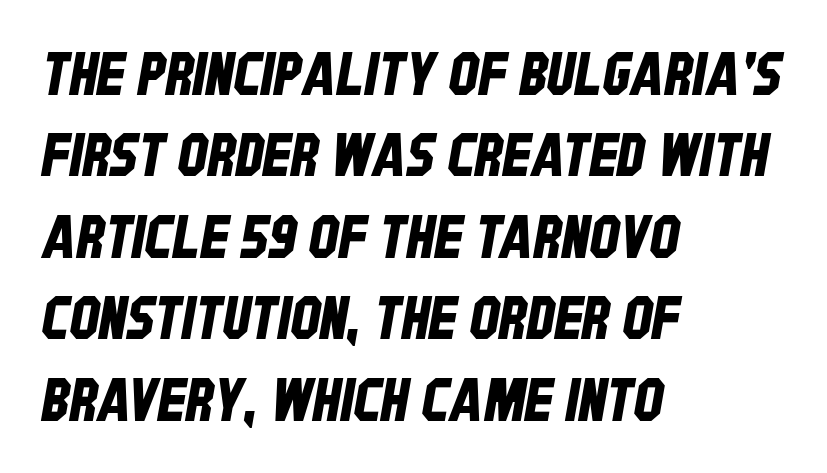
The image shows 59 px condensed sans-serif type; set left-aligned, normal line spacing (1.38x), normal letter spacing, not underlined; low stroke contrast and a large x-height.
